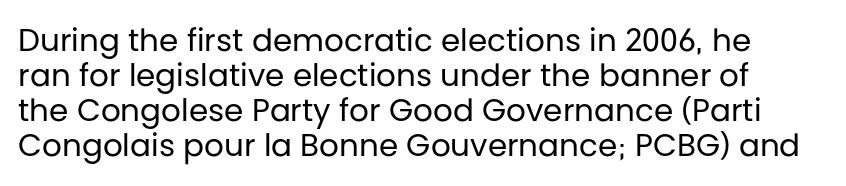
To sum up the face: it is a sans, with no serifs. The leading is snug, giving the passage a crowded texture. Nothing heavy about these letters — not bold at all. The zone under the glyphs is completely vacant. Short note: letters normally spaced.
